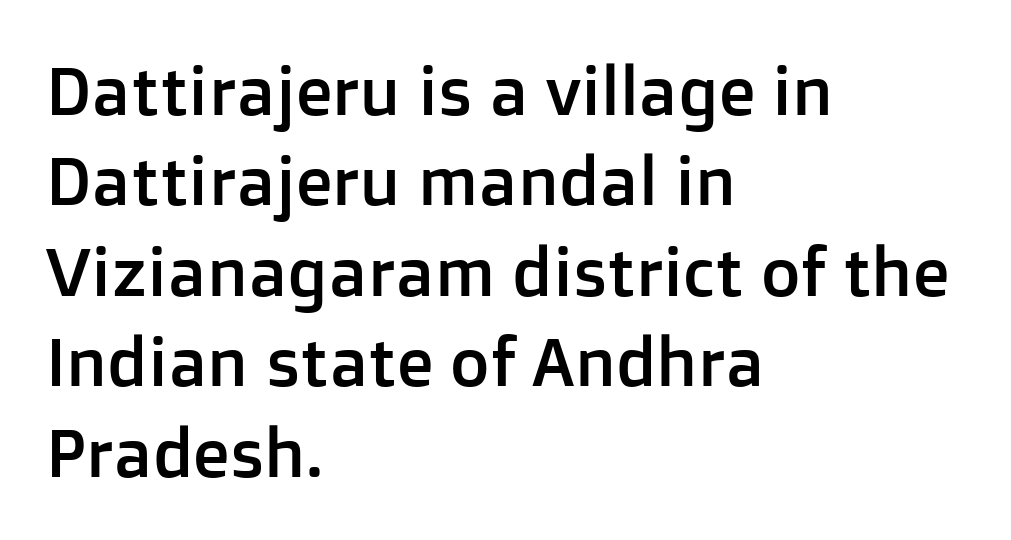
The image shows 68 px sans-serif type, upright; set left-aligned, normal line spacing (1.33x), normal letter spacing, not underlined; low stroke contrast and a medium x-height.
